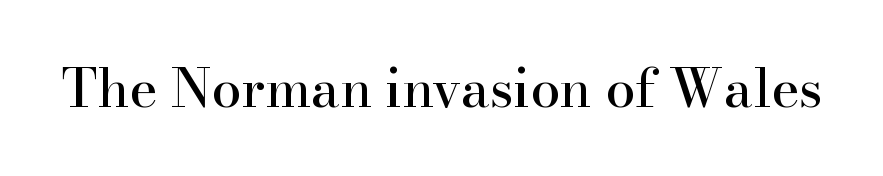
Q: Is the text italic (slanted)? A: No, it is upright.
Q: Is the typeface a serif or a sans-serif typeface? A: Serif.
Q: Is the text underlined? A: No.
Q: Is the spacing between letters normal or unusually wide? A: Normal.
Q: Width (condensed, normal, or wide)? A: Normal.
Q: Stroke contrast? A: High.
Q: x-height? A: Small.
Q: Monospaced? A: No.
